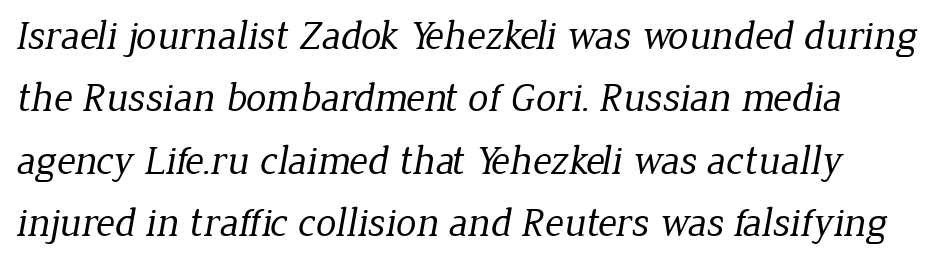
The image shows 41 px regular-weight serif type; set normal line spacing (1.52x), normal letter spacing, not underlined; low stroke contrast and a medium x-height.
